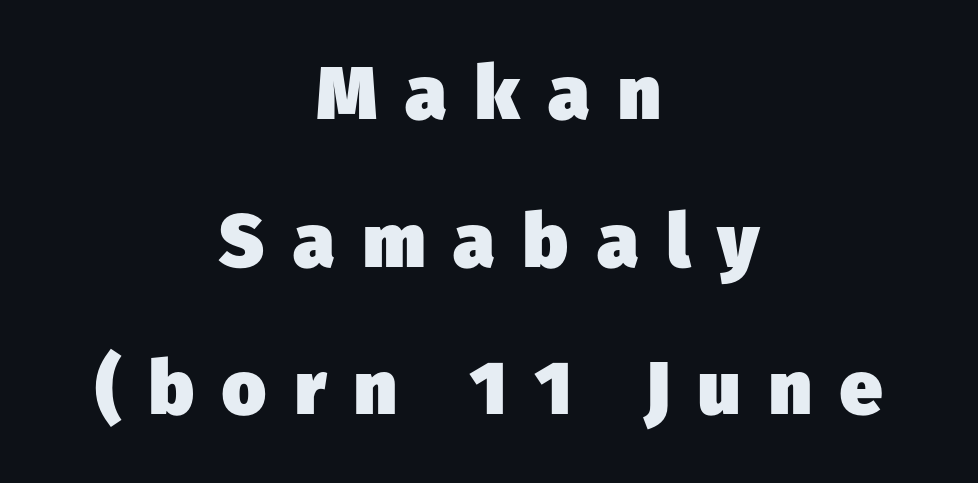
The image shows 75 px heavy sans-serif type; set centered, loose line spacing (1.97x), unusually wide letter spacing (+0.38 em), not underlined; low stroke contrast and a medium x-height.
